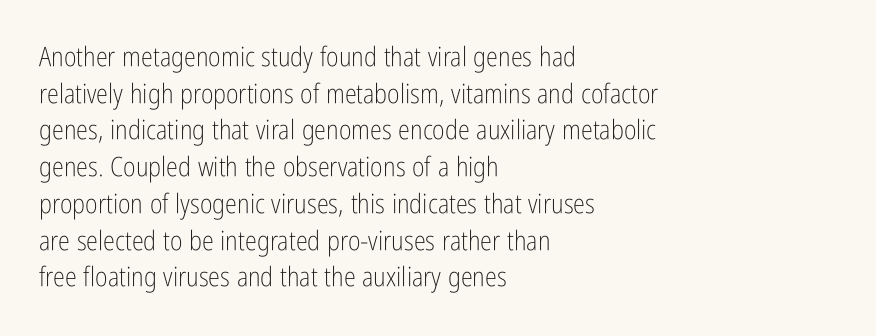
Q: Is the text bold? A: No.
Q: Is the text italic (slanted)? A: No, it is upright.
Q: Is the text underlined? A: No.
Q: How is the paragraph aligned? A: Left-aligned.
Q: Is the spacing between letters normal or unusually wide? A: Normal.
Q: Is the spacing between lines tight, normal or loose? A: Normal.
